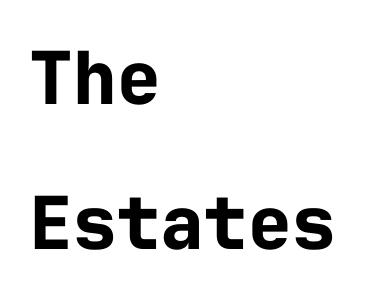
Type style note: lacks serifs. Look at the stroke-to-counter ratio: heavy, a bold. Check the space under the baseline: it is left empty. The lettering holds an erect, upright posture throughout.
